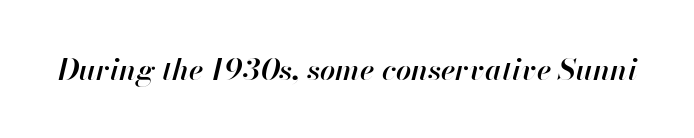
Q: Is the text bold? A: Semi-bold.
Q: Is the text italic (slanted)? A: Yes, it leans right by about 13 degrees.
Q: Is the text underlined? A: No.
Q: Is the spacing between letters normal or unusually wide? A: Normal.
Q: Width (condensed, normal, or wide)? A: Normal.
Q: Stroke contrast? A: High.
Q: x-height? A: Small.
Q: Monospaced? A: No.
